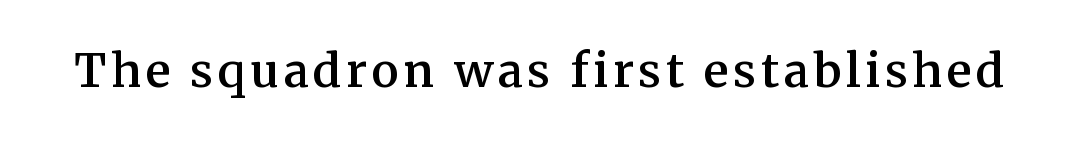
Looks like regular typesetting: each glyph gets only the width it needs. Every stem runs plumb, perpendicular to the baseline. Honestly, there is no underline to notice here at all. This is moderately heavy type, rendered in semibold. The letters carry serifs — small finishing strokes at the ends of their stems.
